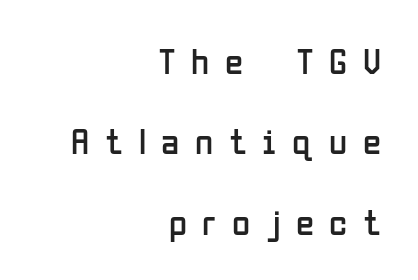
Q: Is the text bold? A: No.
Q: Is the text italic (slanted)? A: No, it is upright.
Q: Is the typeface a serif or a sans-serif typeface? A: Sans-serif.
Q: Is the text underlined? A: No.
Q: How is the paragraph aligned? A: Right-aligned.
Q: Is the spacing between letters normal or unusually wide? A: Unusually wide.
Q: Is the spacing between lines tight, normal or loose? A: Loose.
Q: Width (condensed, normal, or wide)? A: Condensed.
Q: Stroke contrast? A: Low.
Q: x-height? A: Medium.
Q: Monospaced? A: No.
